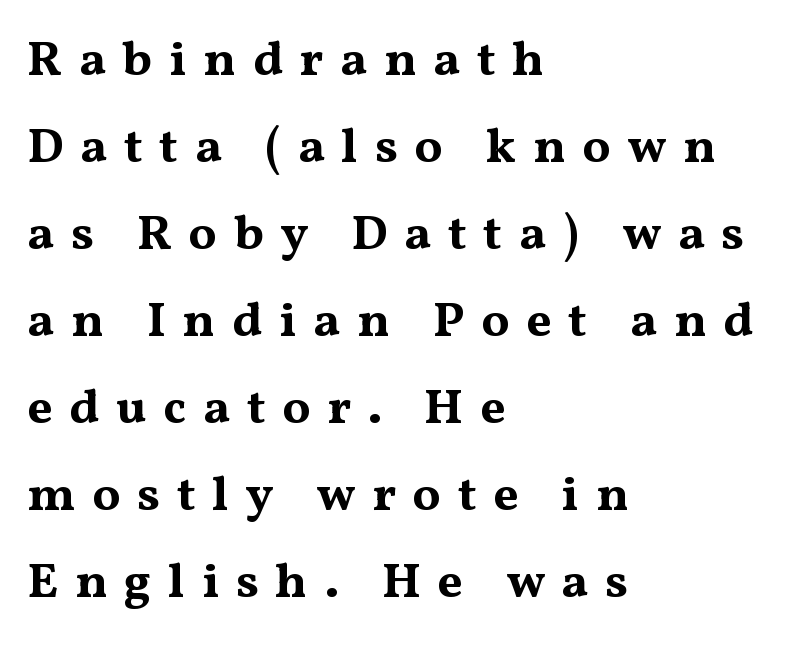
The image shows 50 px bold, wide serif type, upright; set left-aligned, line spacing 1.74x, unusually wide letter spacing (+0.33 em), not underlined; medium stroke contrast and a medium x-height.
